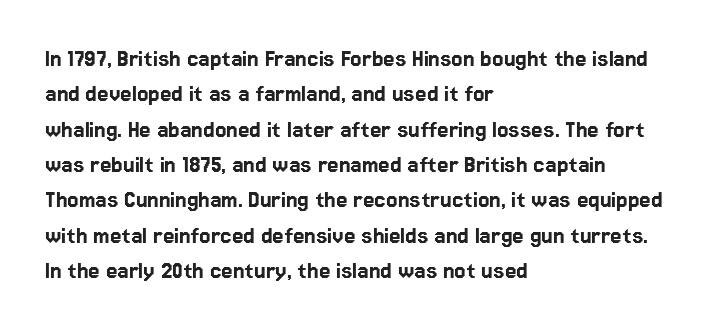
{"italic": "no", "underline": "no", "align": "left", "line_spacing": "normal", "line_spacing_ratio": 1.36, "letter_spacing": "normal", "letter_spacing_em": 0.0, "glyph_px": 26}
